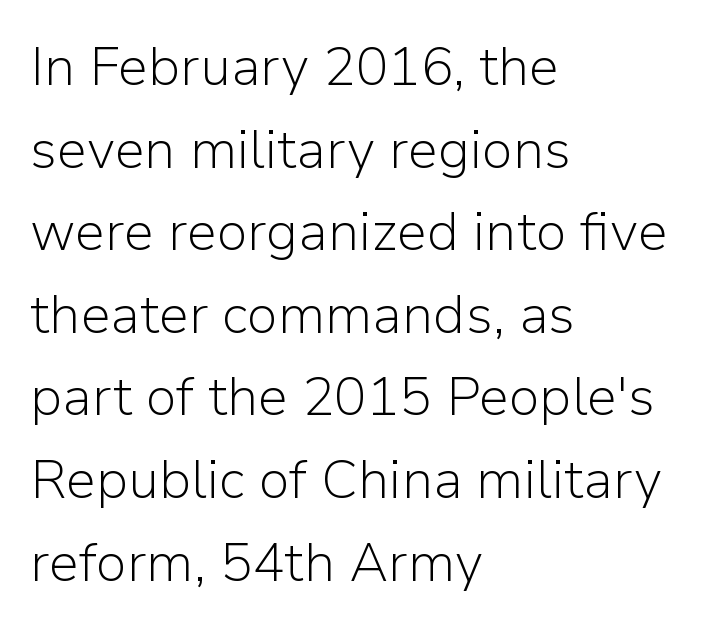
{"serif": "no", "italic": "no", "bold": "no", "weight": "light", "width": "normal", "stroke_contrast": "low", "x_height": "medium", "monospaced": "no", "underline": "no", "align": "left", "line_spacing": "normal", "line_spacing_ratio": 1.53, "letter_spacing": "normal", "letter_spacing_em": 0.0, "glyph_px": 54}
